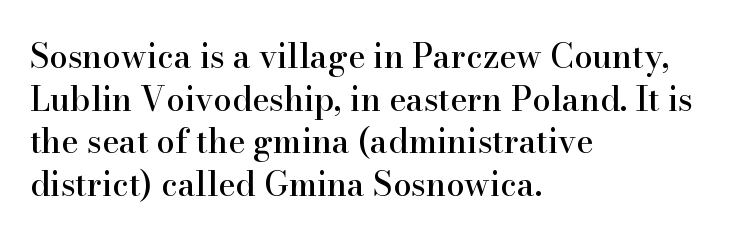
{"serif": "yes", "italic": "no", "width": "normal", "stroke_contrast": "high", "x_height": "small", "monospaced": "no", "underline": "no", "align": "left", "line_spacing": "normal", "line_spacing_ratio": 1.29, "letter_spacing": "normal", "letter_spacing_em": 0.0, "glyph_px": 33}
